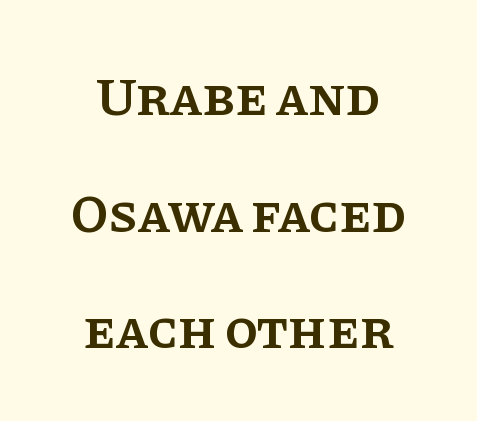
The image shows 54 px semibold serif type, upright; set centered, loose line spacing (2.16x), normal letter spacing, not underlined; low stroke contrast and a large x-height.
